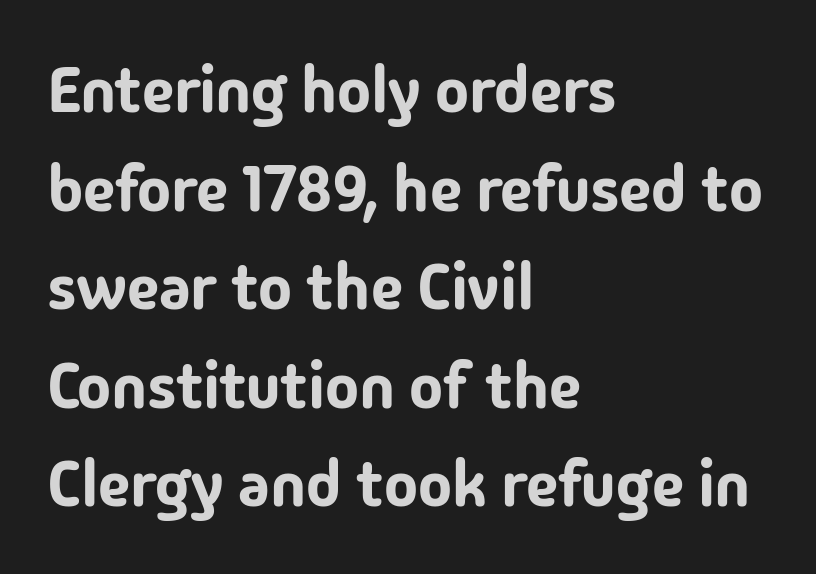
{"serif": "no", "italic": "no", "width": "normal", "stroke_contrast": "low", "x_height": "medium", "monospaced": "no", "underline": "no", "align": "left", "line_spacing": "normal", "line_spacing_ratio": 1.54, "letter_spacing": "normal", "letter_spacing_em": 0.0, "glyph_px": 64}
